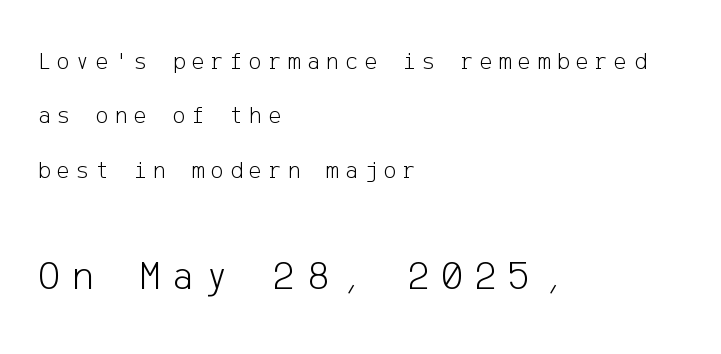
Of the two passages, the one underneath uses the larger point size. Letters have the restrained weight of plain body copy at most. The baseline area is clear. Nope, no serifs anywhere on these letters.
